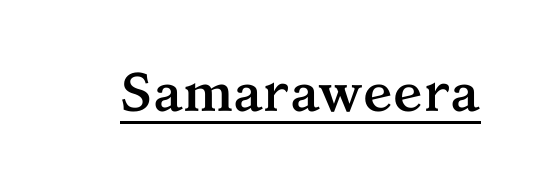
Style check: upright. As a designer I'd log this as weight 700, bold. Varying glyph widths throughout — classic text-font behaviour. Like a heading marked for emphasis, these lines bear an underscore. This sample uses a serif face.
